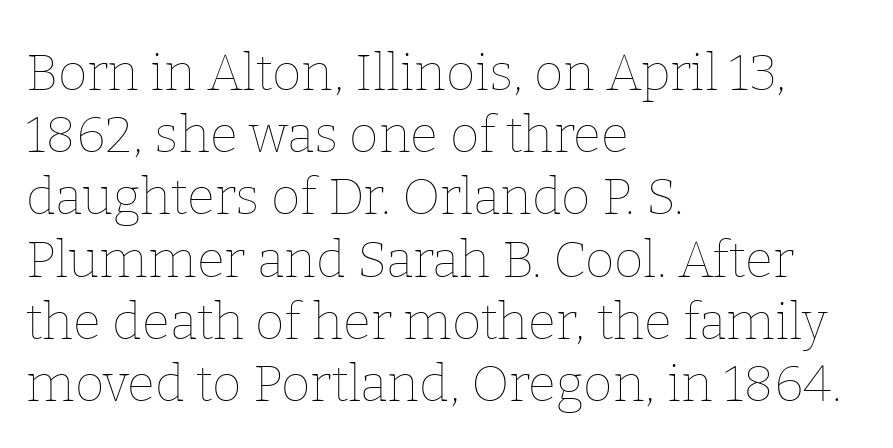
Q: Is the text bold? A: No.
Q: Is the text italic (slanted)? A: No, it is upright.
Q: Is the text underlined? A: No.
Q: How is the paragraph aligned? A: Left-aligned.
Q: Is the spacing between letters normal or unusually wide? A: Normal.
Q: Width (condensed, normal, or wide)? A: Normal.
Q: Stroke contrast? A: Low.
Q: x-height? A: Medium.
Q: Monospaced? A: No.
